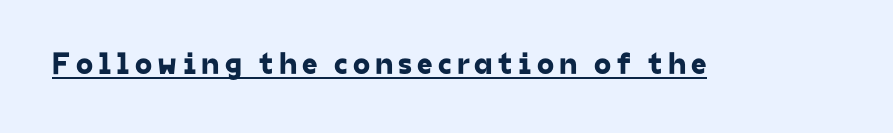
{"serif": "no", "width": "normal", "stroke_contrast": "low", "x_height": "medium", "monospaced": "no", "underline": "yes", "glyph_px": 31}
